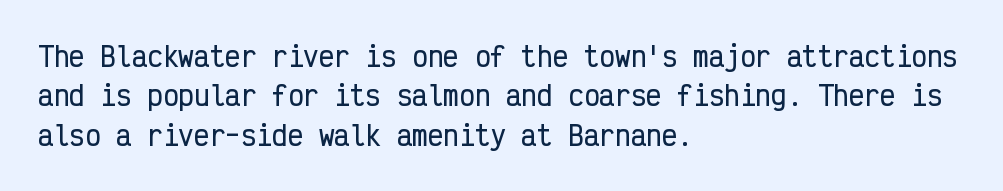
The image shows 26 px text type, upright; set left-aligned, normal line spacing (1.51x), normal letter spacing, not underlined.
